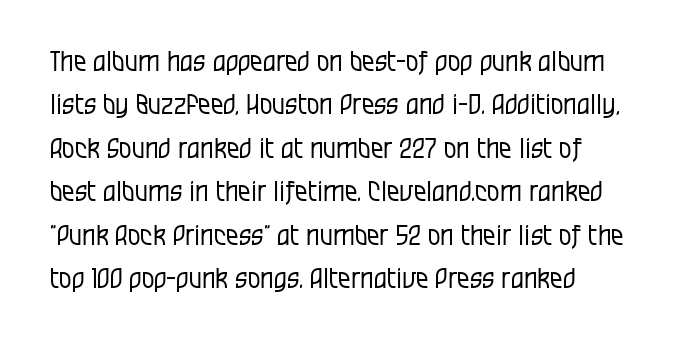
The image shows 28 px regular-weight, condensed sans-serif type, upright; set normal line spacing (1.55x), normal letter spacing, not underlined; low stroke contrast and a large x-height.
